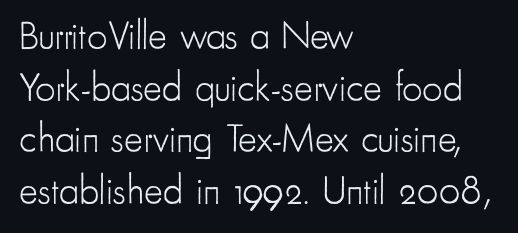
The image shows 40 px light, condensed sans-serif type, upright; set left-aligned, normal line spacing (1.29x), normal letter spacing, not underlined; low stroke contrast and a small x-height.
